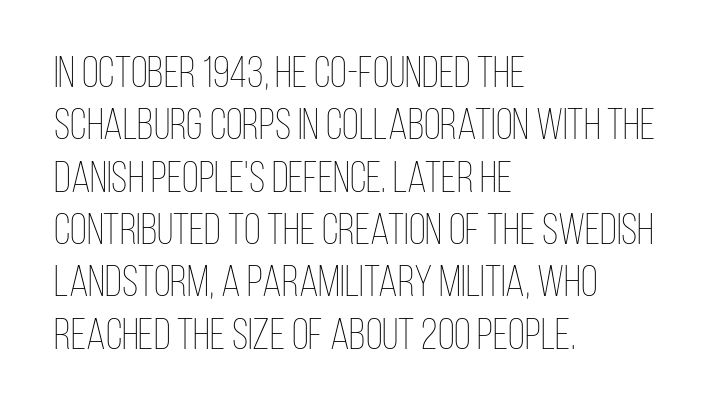
Q: Is the text bold? A: No.
Q: Is the text italic (slanted)? A: No, it is upright.
Q: Is the text underlined? A: No.
Q: How is the paragraph aligned? A: Left-aligned.
Q: Is the spacing between letters normal or unusually wide? A: Normal.
Q: Width (condensed, normal, or wide)? A: Condensed.
Q: Stroke contrast? A: Low.
Q: x-height? A: Large.
Q: Monospaced? A: No.
